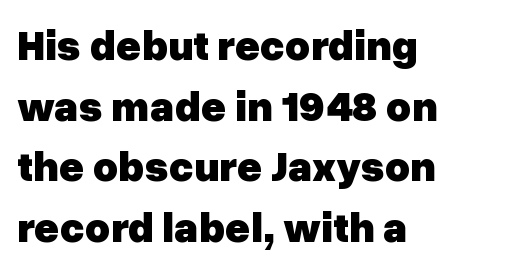
The image shows 43 px heavy sans-serif type, upright; set left-aligned, normal line spacing (1.41x), normal letter spacing, not underlined; low stroke contrast and a medium x-height.
